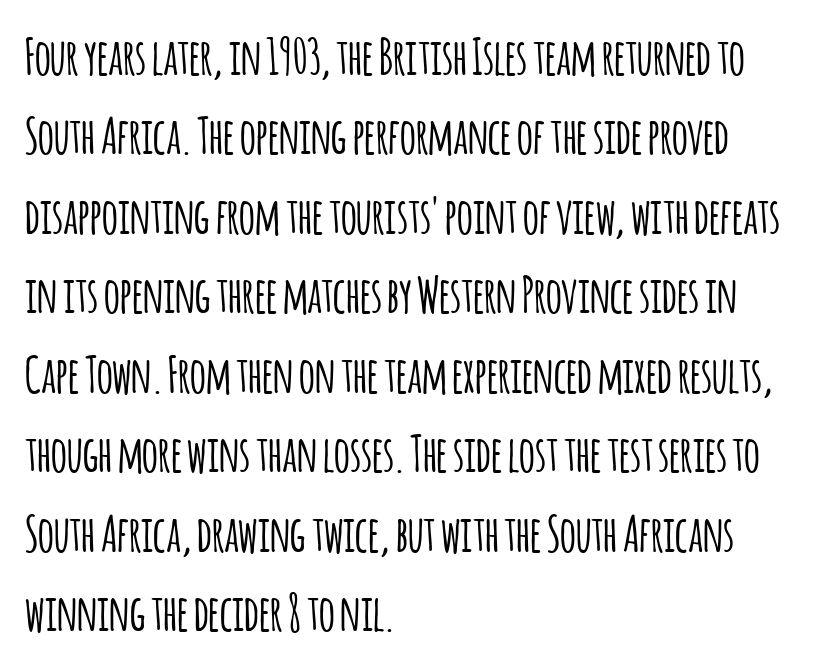
{"serif": "no", "italic": "no", "width": "condensed", "stroke_contrast": "low", "x_height": "large", "monospaced": "no", "underline": "no", "align": "left", "line_spacing": "normal", "line_spacing_ratio": 1.59, "letter_spacing": "normal", "letter_spacing_em": 0.0, "glyph_px": 50}
